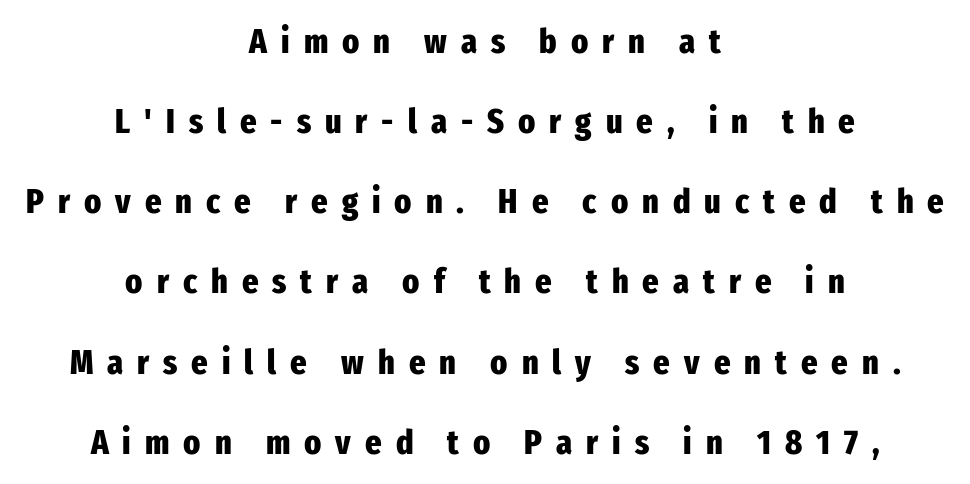
Q: Is the text bold? A: Yes.
Q: Is the text italic (slanted)? A: No, it is upright.
Q: Is the typeface a serif or a sans-serif typeface? A: Sans-serif.
Q: Is the text underlined? A: No.
Q: How is the paragraph aligned? A: Centered.
Q: Is the spacing between letters normal or unusually wide? A: Unusually wide.
Q: Is the spacing between lines tight, normal or loose? A: Loose.
Q: Width (condensed, normal, or wide)? A: Condensed.
Q: Stroke contrast? A: Low.
Q: x-height? A: Medium.
Q: Monospaced? A: No.
